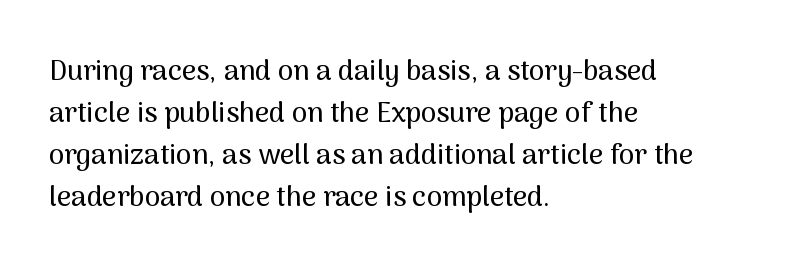
The image shows 28 px sans-serif type, upright; set left-aligned, normal line spacing (1.5x), normal letter spacing, not underlined; medium stroke contrast and a medium x-height.
